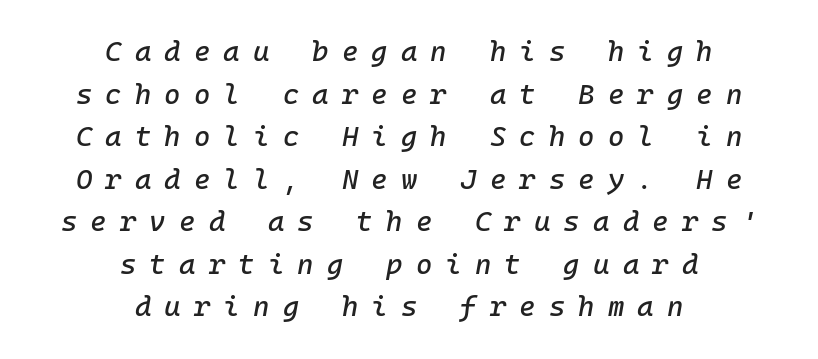
Vertically, the passage feels balanced, rows spaced as you'd expect. Every character sits at an angle, as italics do. A bare baseline throughout the passage. Loose tracking; the words dissolve into strings of separated letters.
